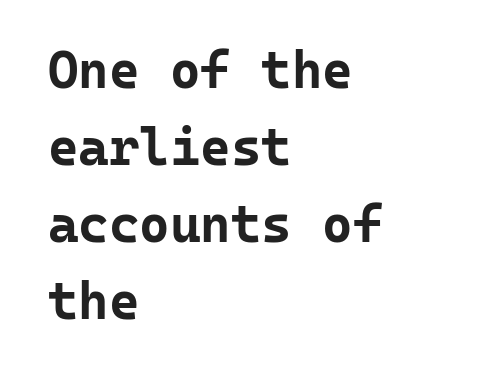
Upright lettering throughout. Leftover space on each line is placed entirely after the last word. The passage shown has conventional tracking throughout. Type without underlining.
